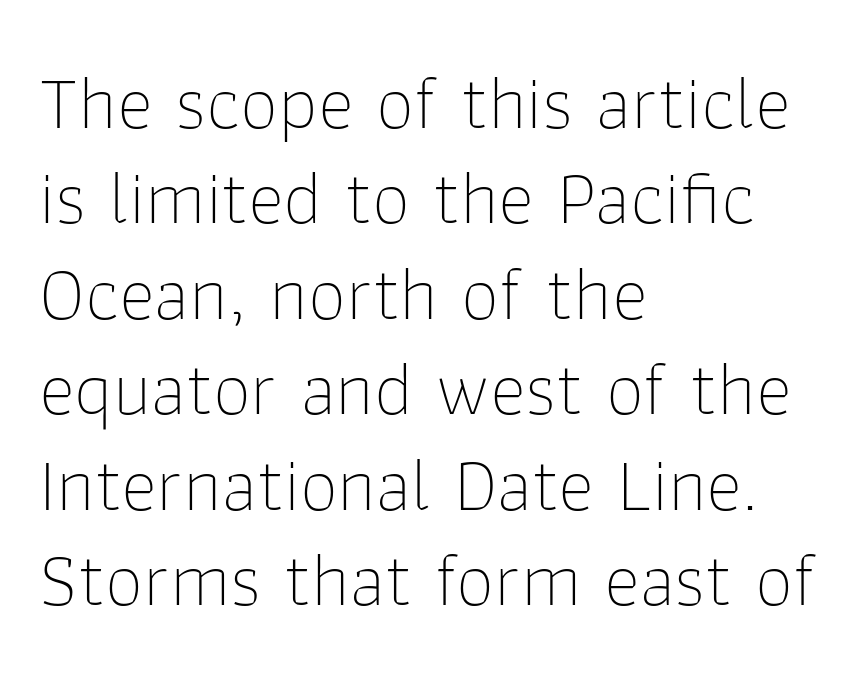
{"serif": "no", "italic": "no", "bold": "no", "weight": "thin", "width": "normal", "stroke_contrast": "low", "x_height": "medium", "monospaced": "no", "underline": "no", "align": "left", "line_spacing_ratio": 1.24, "letter_spacing": "normal", "letter_spacing_em": 0.0, "glyph_px": 77}
